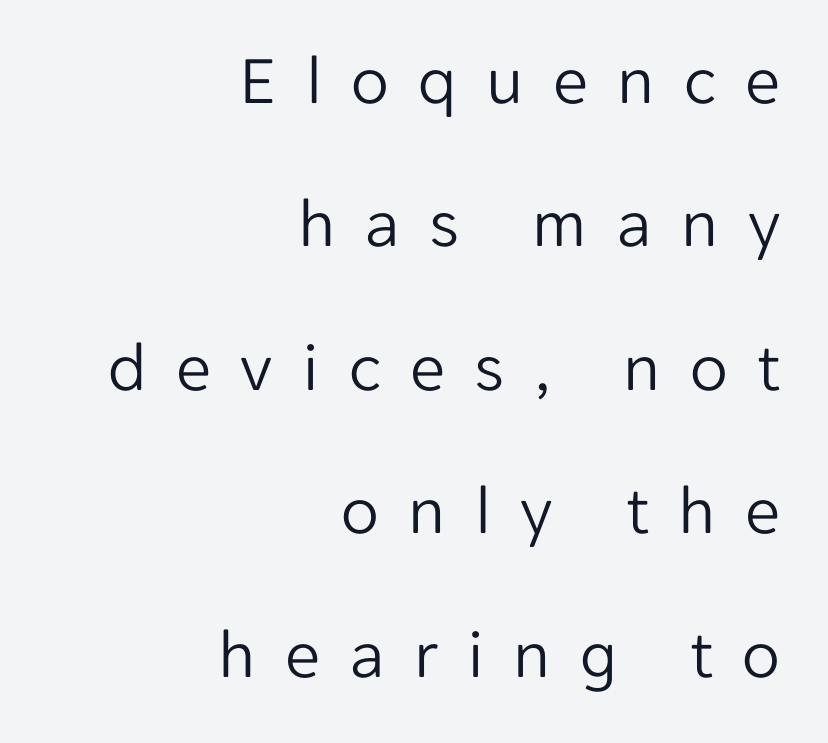
The image shows 70 px light sans-serif type, upright; set right-aligned, loose line spacing (2.05x), unusually wide letter spacing (+0.42 em), not underlined; low stroke contrast and a medium x-height.
